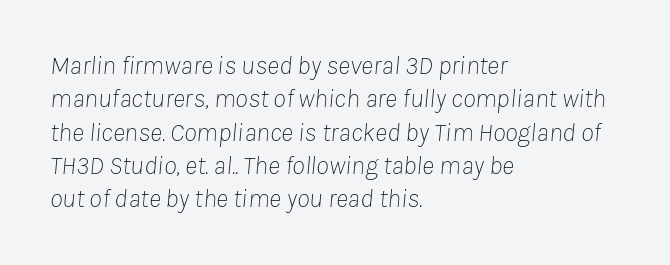
The image shows 26 px text type, italic (leaning right); set left-aligned, normal line spacing (1.28x), normal letter spacing, not underlined.
